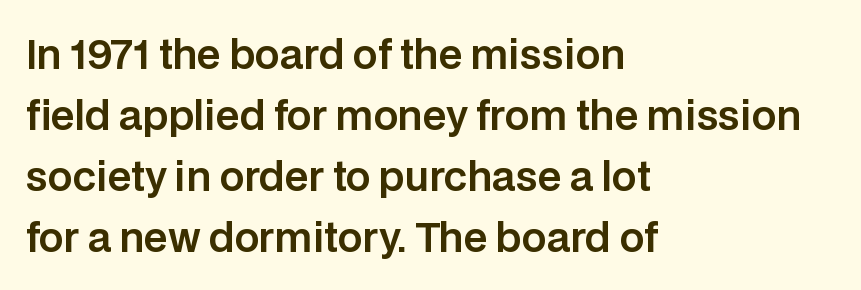
The image shows 39 px sans-serif type, upright; set left-aligned, normal line spacing (1.56x), normal letter spacing, not underlined; low stroke contrast and a large x-height.
